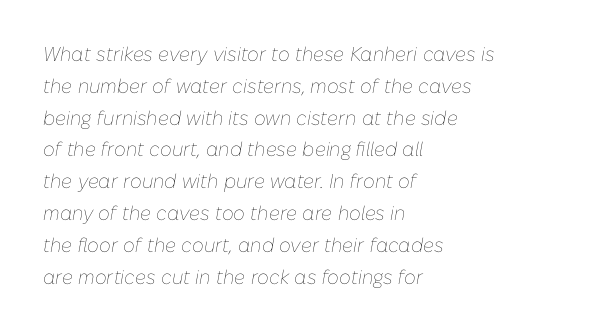
The image shows 20 px text type, italic (leaning right); set left-aligned, normal line spacing (1.59x), normal letter spacing, not underlined.
